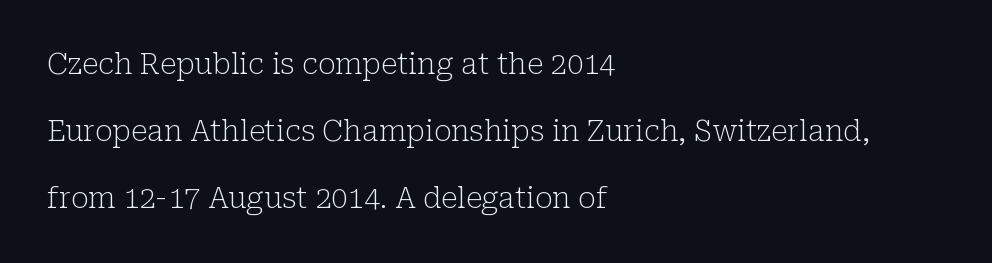
A typesetter would call this proportional, since set widths differ per character. Is the letter spacing exaggerated? No — it looks like the ordinary default. To sum up the face: it has serifs. Does the lettering tilt? It doesn't — this is upright. This is not heavy type; no bold has been used. Decoration check: the copy has no underline.
